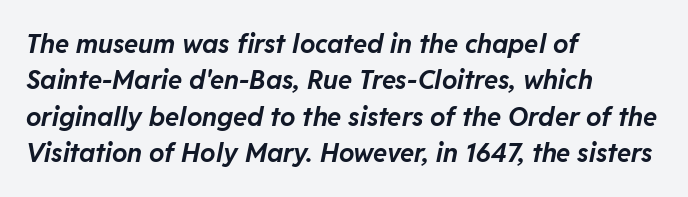
The image shows 26 px bold type, italic (leaning right); set left-aligned, normal line spacing (1.4x), normal letter spacing, not underlined.
